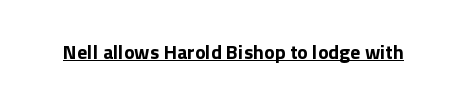
Weight: bold. Is the letter spacing exaggerated? No — it looks like the ordinary default. In designer terms, the underline attribute is active on this setting. A roman cut, with each character standing at attention.
